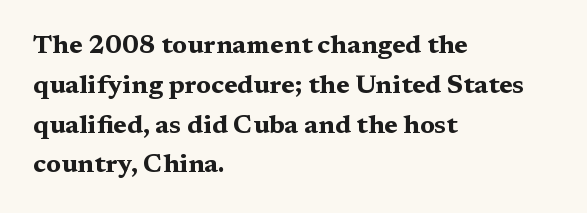
The image shows 26 px bold type, upright; set left-aligned, normal line spacing (1.53x), normal letter spacing, not underlined.
